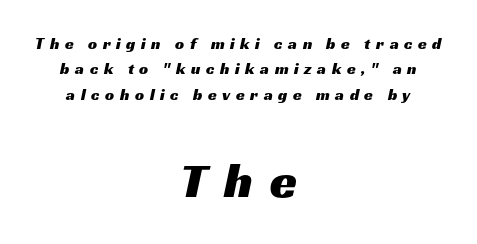
Q: Is the typeface a serif or a sans-serif typeface? A: Sans-serif.
Q: Is the text underlined? A: No.
Q: How is the paragraph aligned? A: Centered.
Q: Is the spacing between letters normal or unusually wide? A: Unusually wide.
Q: Is the spacing between lines tight, normal or loose? A: Normal.
Q: Which block of text is set in a larger size, the first (top) or the second (bottom)? A: The second (bottom) one.
Q: Width (condensed, normal, or wide)? A: Wide.
Q: Stroke contrast? A: Medium.
Q: x-height? A: Medium.
Q: Monospaced? A: No.
